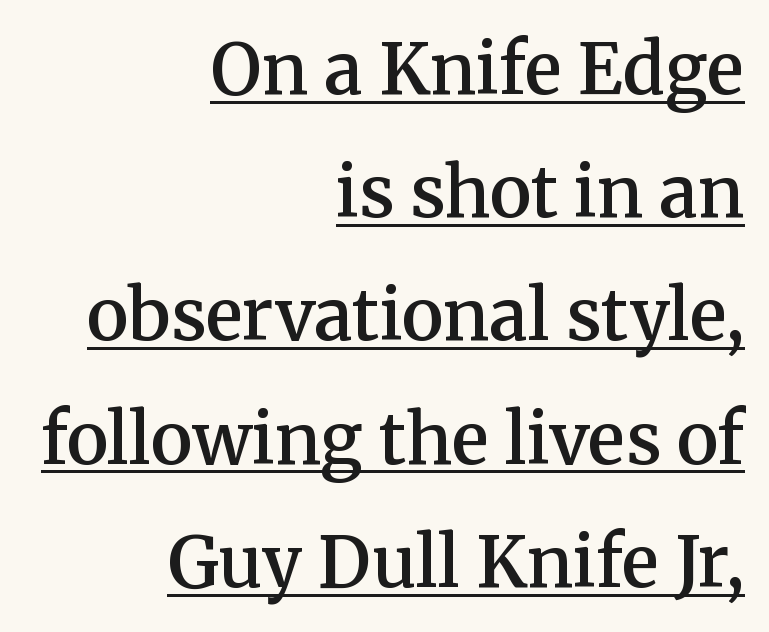
The image shows 70 px semibold serif type, upright; set right-aligned, line spacing 1.76x, normal letter spacing, underlined; medium stroke contrast and a medium x-height.
